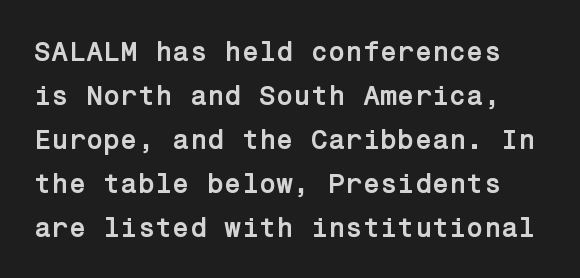
The sample has been set heavy, in full bold. The strip under each line holds only bare page. Typographically, this falls in the sans-serif category. A normal amount of white space separates one row of letters from the next. The line texture is even and compact thanks to regular tracking.
